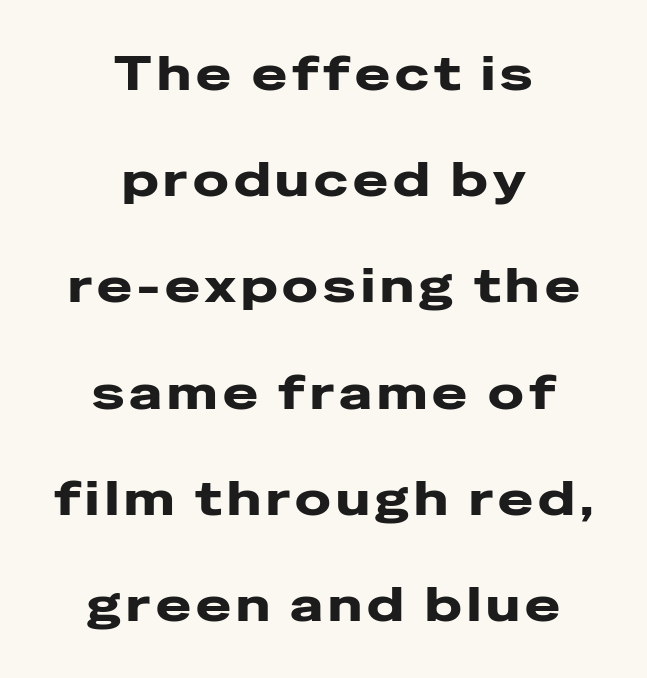
The image shows 47 px heavy, wide sans-serif type, upright; set centered, loose line spacing (2.26x), not underlined; low stroke contrast and a medium x-height.
